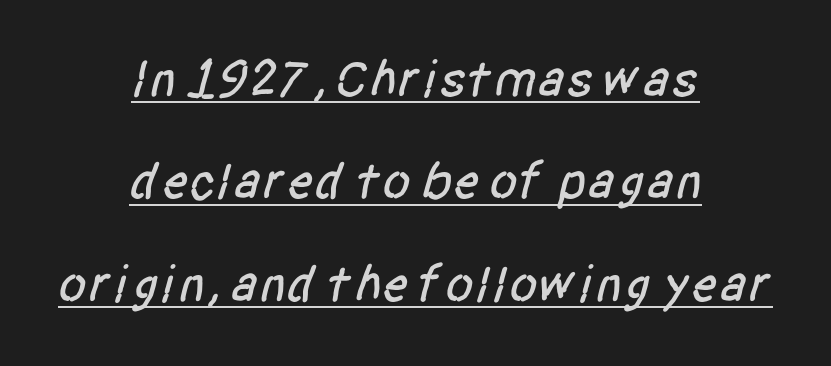
Q: Is the typeface a serif or a sans-serif typeface? A: Sans-serif.
Q: Is the text underlined? A: Yes.
Q: How is the paragraph aligned? A: Centered.
Q: Is the spacing between letters normal or unusually wide? A: Normal.
Q: Is the spacing between lines tight, normal or loose? A: Loose.
Q: Width (condensed, normal, or wide)? A: Condensed.
Q: Stroke contrast? A: Low.
Q: x-height? A: Large.
Q: Monospaced? A: No.
